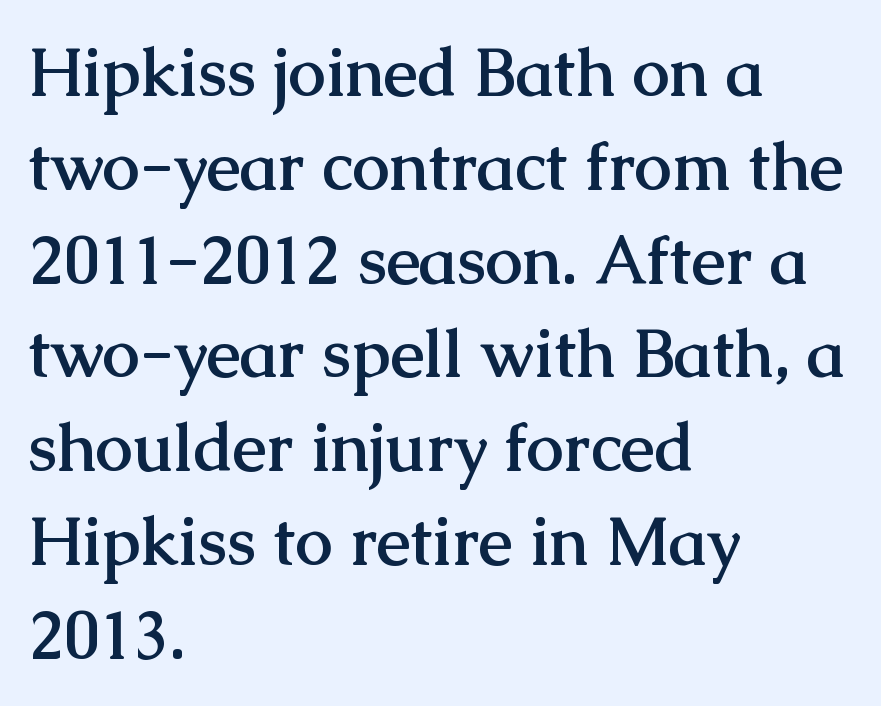
Q: Is the text bold? A: Yes.
Q: Is the text italic (slanted)? A: No, it is upright.
Q: Is the typeface a serif or a sans-serif typeface? A: Serif.
Q: Is the text underlined? A: No.
Q: How is the paragraph aligned? A: Left-aligned.
Q: Is the spacing between letters normal or unusually wide? A: Normal.
Q: Is the spacing between lines tight, normal or loose? A: Normal.
Q: Width (condensed, normal, or wide)? A: Normal.
Q: Stroke contrast? A: Medium.
Q: x-height? A: Medium.
Q: Monospaced? A: No.
